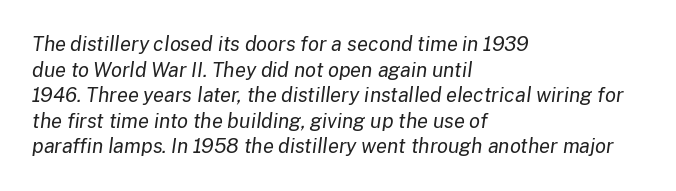
The image shows 20 px text type, italic (leaning right); set left-aligned, normal line spacing (1.28x), normal letter spacing, not underlined.
